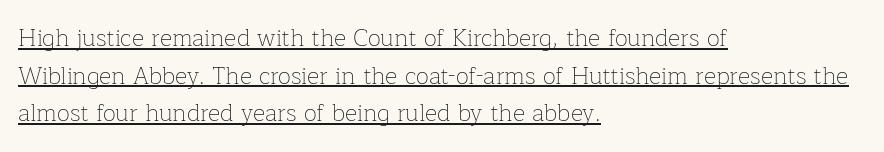
{"italic": "no", "bold": "no", "underline": "yes", "align": "left", "line_spacing": "normal", "line_spacing_ratio": 1.57, "letter_spacing": "normal", "letter_spacing_em": 0.0, "glyph_px": 24}
